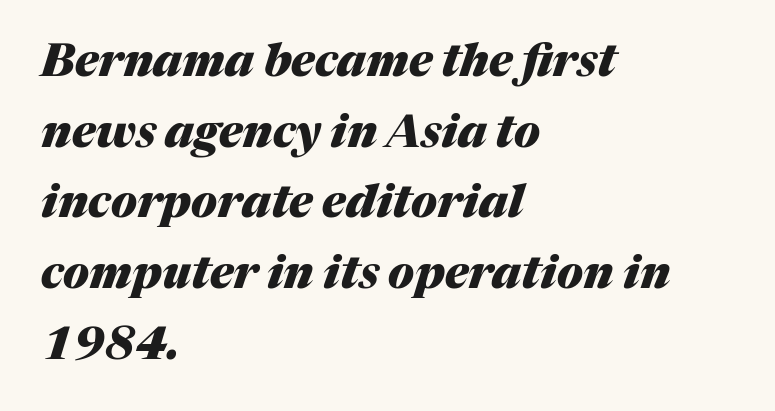
{"italic": "yes", "lean": "right", "slant_degrees": 17, "bold": "yes", "weight": "heavy", "width": "normal", "stroke_contrast": "medium", "x_height": "medium", "monospaced": "no", "underline": "no", "align": "left", "line_spacing": "normal", "line_spacing_ratio": 1.57, "letter_spacing": "normal", "letter_spacing_em": 0.0, "glyph_px": 45}
